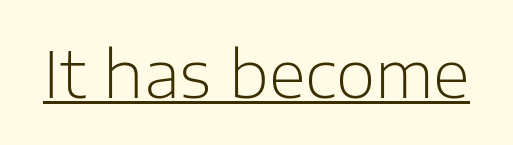
{"serif": "no", "italic": "no", "bold": "no", "weight": "light", "width": "normal", "stroke_contrast": "low", "x_height": "medium", "monospaced": "no", "underline": "yes", "letter_spacing": "normal", "letter_spacing_em": 0.0, "glyph_px": 64}
